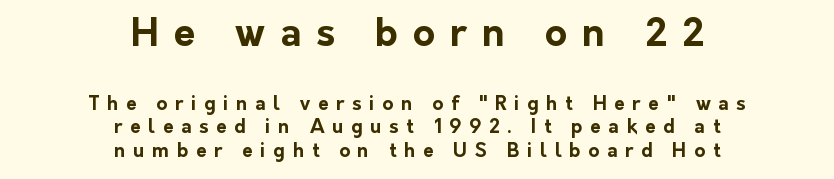
The passage shown is typeset with a sans-serif family. Here the designer chose a conventional face with non-uniform glyph widths. Heft: maximum for text — a bold. The lines in this sample share a center point and differ in where they start and stop. The specimen omits any rule beneath the text block's lines. Every character sits straight up, as roman type does.
